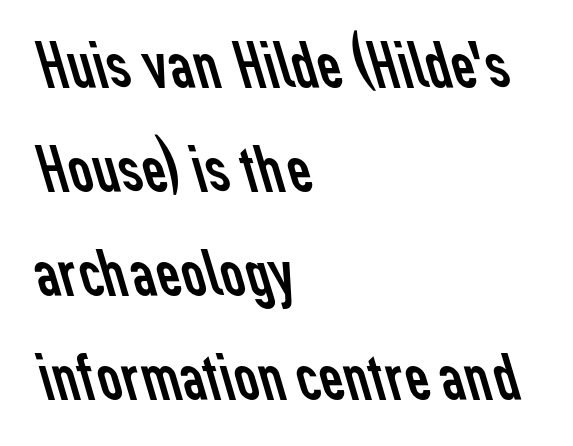
All the whitespace from short lines collects on the right. Nobody drew a line under any word here. The passage shown is typed in a proportional face where columns would drift. The passage shown stacks its lines at a standard gap. Font category for this specimen: sans-serif.
